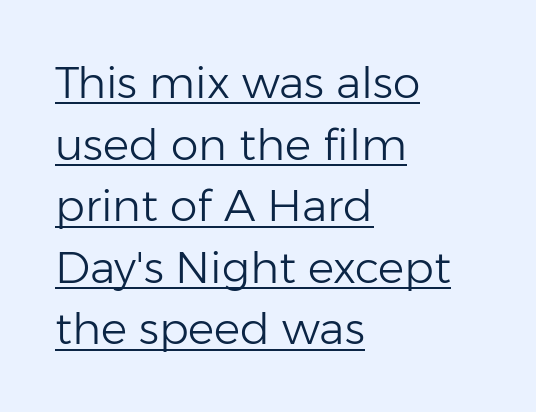
{"serif": "no", "italic": "no", "bold": "no", "weight": "light", "width": "normal", "stroke_contrast": "low", "x_height": "medium", "monospaced": "no", "underline": "yes", "align": "left", "line_spacing": "normal", "line_spacing_ratio": 1.4, "letter_spacing": "normal", "letter_spacing_em": 0.0, "glyph_px": 44}
